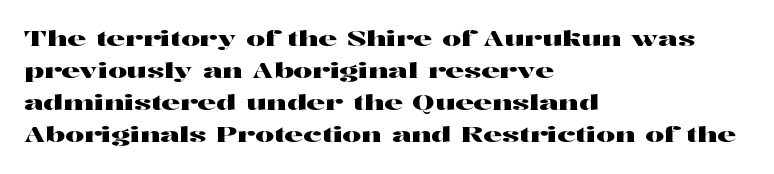
{"italic": "no", "underline": "no", "align": "left", "line_spacing": "normal", "line_spacing_ratio": 1.53, "letter_spacing": "normal", "letter_spacing_em": 0.0, "glyph_px": 21}
